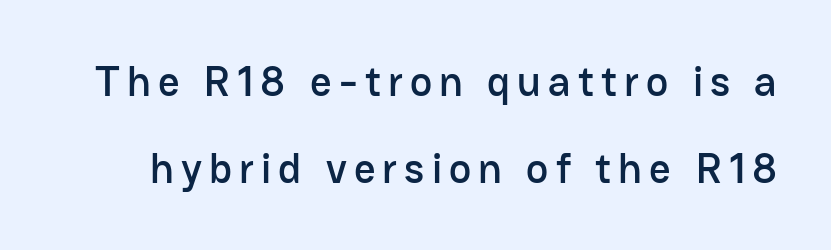
Q: Is the text italic (slanted)? A: No, it is upright.
Q: Is the typeface a serif or a sans-serif typeface? A: Sans-serif.
Q: Is the text underlined? A: No.
Q: Is the spacing between lines tight, normal or loose? A: Loose.
Q: Width (condensed, normal, or wide)? A: Normal.
Q: Stroke contrast? A: Low.
Q: x-height? A: Medium.
Q: Monospaced? A: No.
